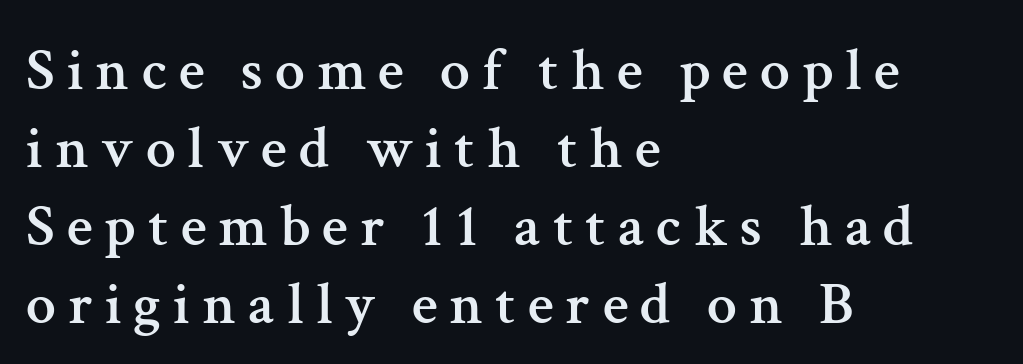
{"serif": "yes", "italic": "no", "width": "normal", "stroke_contrast": "medium", "x_height": "medium", "monospaced": "no", "underline": "no", "align": "left", "line_spacing": "normal", "line_spacing_ratio": 1.3, "letter_spacing": "wide", "letter_spacing_em": 0.2, "glyph_px": 60}
